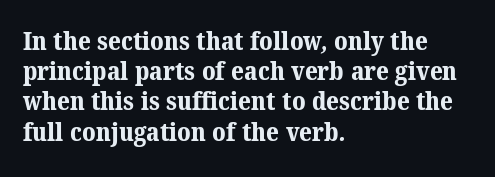
Q: Is the text bold? A: Yes.
Q: Is the text underlined? A: No.
Q: How is the paragraph aligned? A: Left-aligned.
Q: Is the spacing between letters normal or unusually wide? A: Normal.
